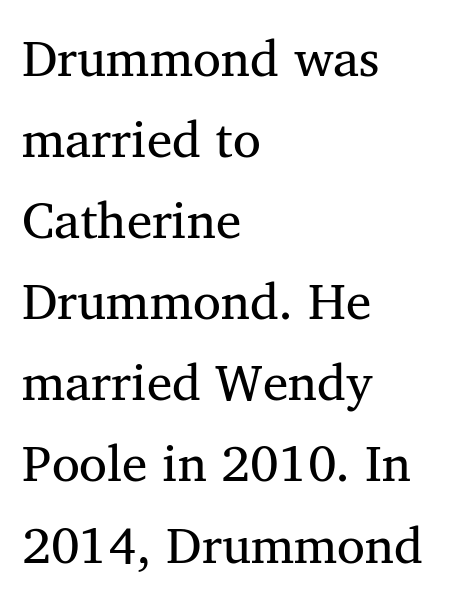
Q: Is the typeface a serif or a sans-serif typeface? A: Serif.
Q: Is the text underlined? A: No.
Q: How is the paragraph aligned? A: Left-aligned.
Q: Is the spacing between letters normal or unusually wide? A: Normal.
Q: Is the spacing between lines tight, normal or loose? A: Normal.
Q: Width (condensed, normal, or wide)? A: Normal.
Q: Stroke contrast? A: Medium.
Q: x-height? A: Medium.
Q: Monospaced? A: No.
